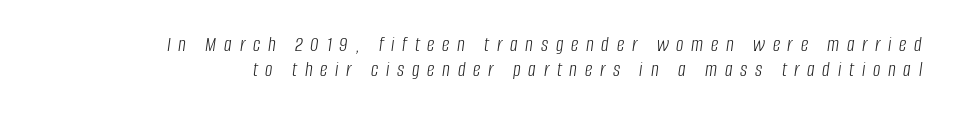
Q: Is the text bold? A: No.
Q: Is the text italic (slanted)? A: Yes, it leans right by about 8 degrees.
Q: Is the text underlined? A: No.
Q: How is the paragraph aligned? A: Right-aligned.
Q: Is the spacing between letters normal or unusually wide? A: Unusually wide.
